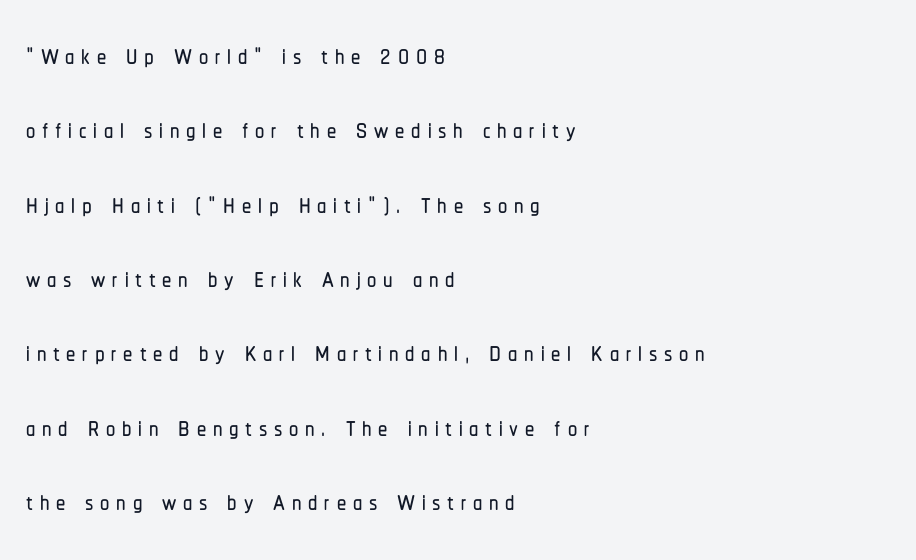
The image shows 37 px condensed sans-serif type, upright; set left-aligned, loose line spacing (2.01x), not underlined; low stroke contrast and a medium x-height.
